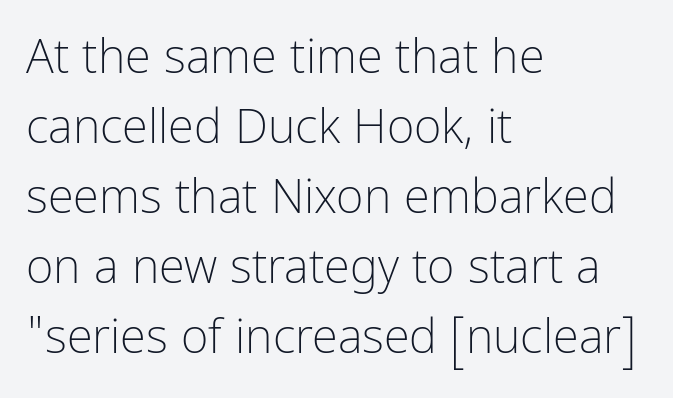
The image shows 47 px light, condensed sans-serif type, upright; set left-aligned, normal line spacing (1.49x), normal letter spacing, not underlined; low stroke contrast and a medium x-height.
